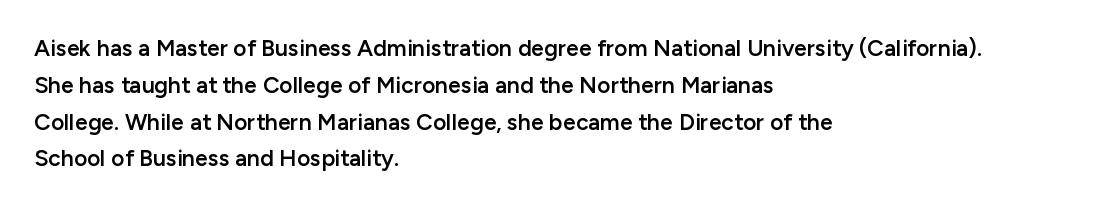
In terms of leading, this rendering sits right in the middle. Which margin do the lines hug? The left one — the right edge is uneven. Stroke thickness is moderately raised; the sample reads as semibold. Observe the ordinary spacing: letters are neighbours, not strangers. Upright lettering throughout.
